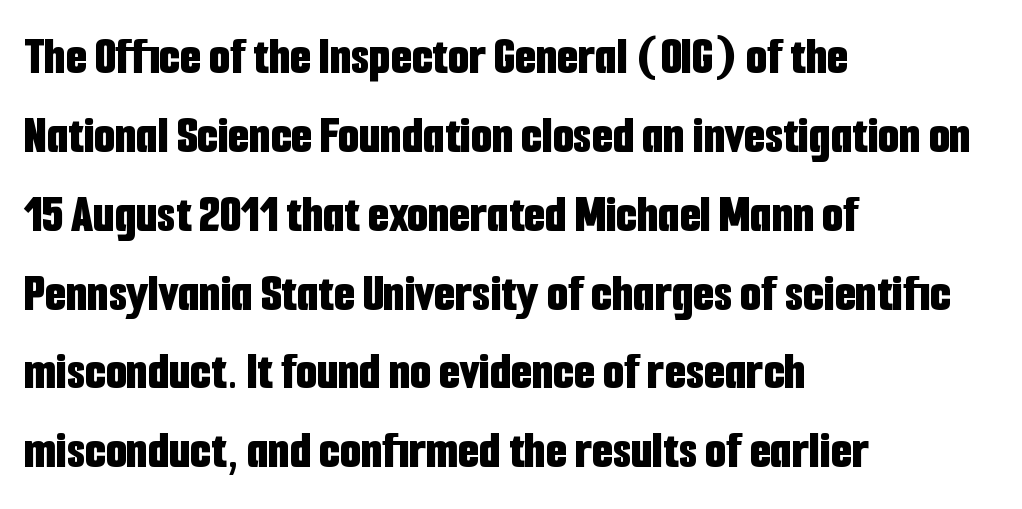
The typography opts for an upright posture over an oblique one. The face used here has the dense, thick strokes of a bold. Descender tails drop into unmarked territory. The horizontal fit of the characters is conventional and even. Note the varied advance widths — an 'i' is clearly narrower than an 'm'.
